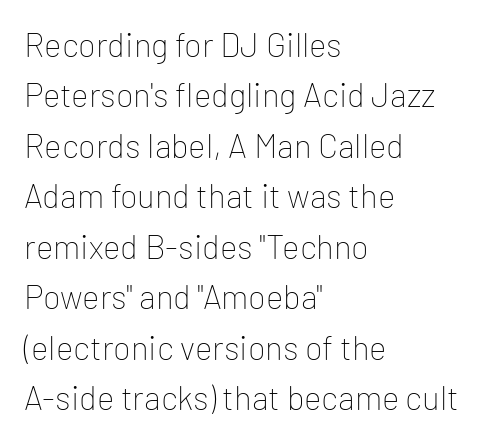
Q: Is the text bold? A: No.
Q: Is the text italic (slanted)? A: No, it is upright.
Q: Is the typeface a serif or a sans-serif typeface? A: Sans-serif.
Q: Is the text underlined? A: No.
Q: How is the paragraph aligned? A: Left-aligned.
Q: Is the spacing between letters normal or unusually wide? A: Normal.
Q: Is the spacing between lines tight, normal or loose? A: Normal.
Q: Width (condensed, normal, or wide)? A: Normal.
Q: Stroke contrast? A: Low.
Q: x-height? A: Medium.
Q: Monospaced? A: No.
